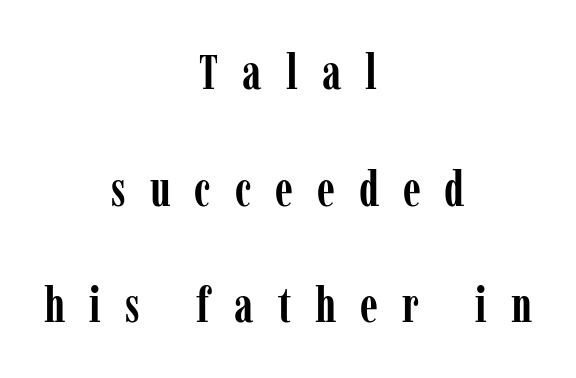
Q: Is the text bold? A: Yes.
Q: Is the text italic (slanted)? A: No, it is upright.
Q: Is the typeface a serif or a sans-serif typeface? A: Serif.
Q: Is the text underlined? A: No.
Q: How is the paragraph aligned? A: Centered.
Q: Is the spacing between letters normal or unusually wide? A: Unusually wide.
Q: Is the spacing between lines tight, normal or loose? A: Loose.
Q: Width (condensed, normal, or wide)? A: Condensed.
Q: Stroke contrast? A: Low.
Q: x-height? A: Medium.
Q: Monospaced? A: No.
